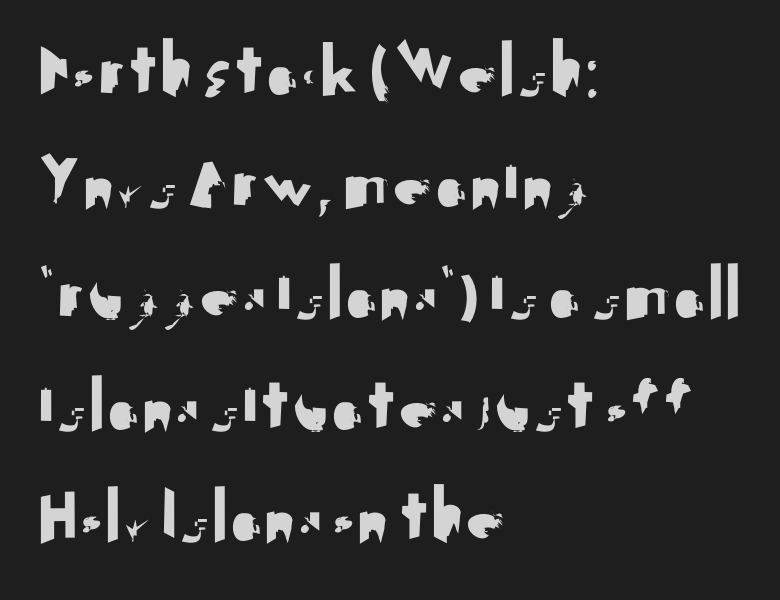
Q: Is the text italic (slanted)? A: No, it is upright.
Q: Is the typeface a serif or a sans-serif typeface? A: Sans-serif.
Q: Is the text underlined? A: No.
Q: How is the paragraph aligned? A: Left-aligned.
Q: Is the spacing between letters normal or unusually wide? A: Normal.
Q: Is the spacing between lines tight, normal or loose? A: Normal.
Q: Width (condensed, normal, or wide)? A: Normal.
Q: Stroke contrast? A: Medium.
Q: x-height? A: Small.
Q: Monospaced? A: No.
